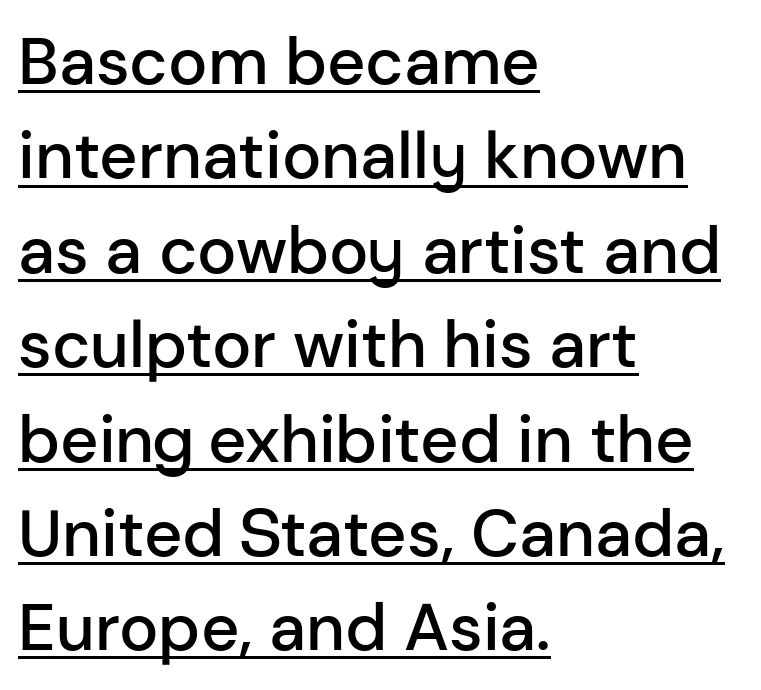
{"serif": "no", "italic": "no", "bold": "semi", "weight": "semibold", "width": "normal", "stroke_contrast": "low", "x_height": "medium", "monospaced": "no", "underline": "yes", "align": "left", "line_spacing": "normal", "line_spacing_ratio": 1.43, "letter_spacing": "normal", "letter_spacing_em": 0.0, "glyph_px": 66}
